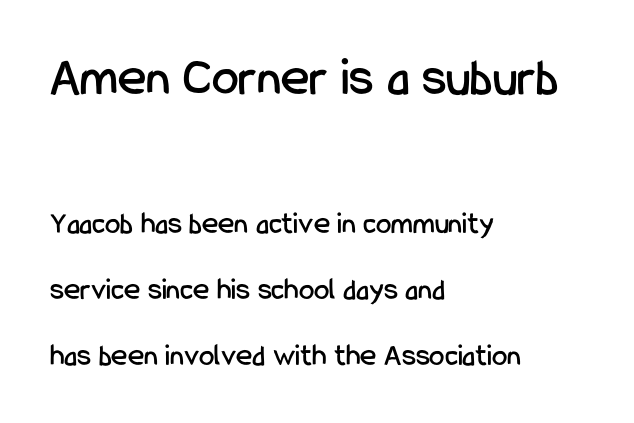
{"serif": "no", "italic": "no", "width": "condensed", "stroke_contrast": "low", "x_height": "medium", "monospaced": "no", "underline": "no", "align": "left", "line_spacing": "loose", "line_spacing_ratio": 2.13, "letter_spacing": "normal", "letter_spacing_em": 0.0, "larger_block": "first", "size_ratio": 1.74, "glyph_px": 54}
